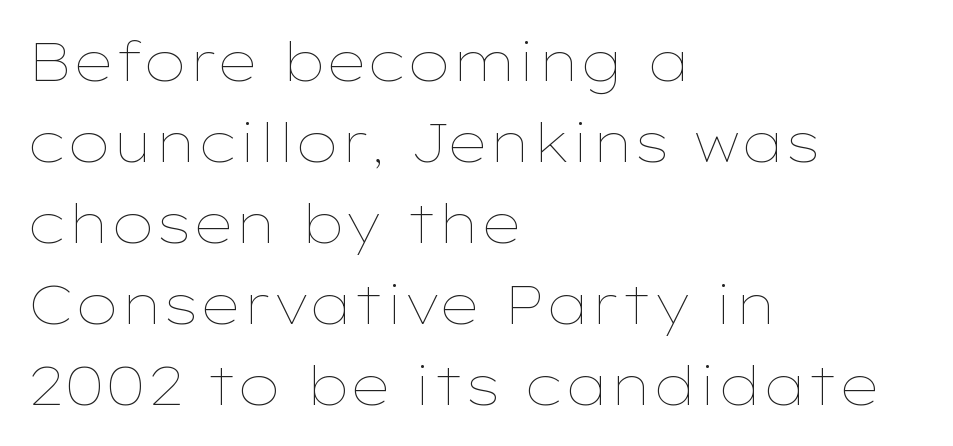
A light-to-regular cut is what we see here. No extra tracking has been applied to these lines. Is the block centered? No — it sits flush against the left margin. Rendered with straight, roman letterforms.
